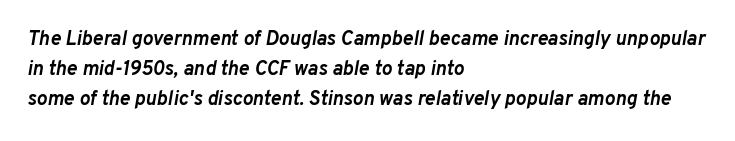
The image shows 20 px bold type, italic (leaning right); set left-aligned, normal line spacing (1.51x), normal letter spacing, not underlined.
